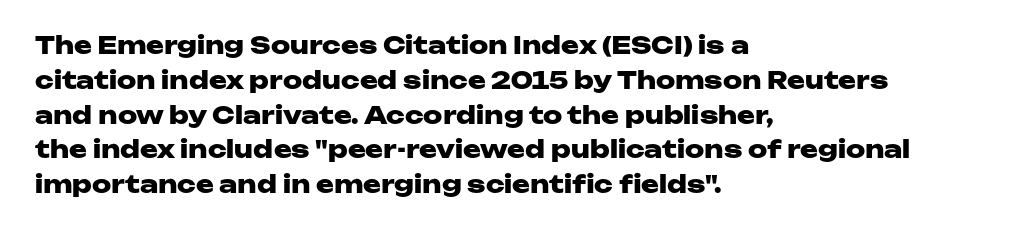
Q: Is the text bold? A: Yes.
Q: Is the text italic (slanted)? A: No, it is upright.
Q: Is the text underlined? A: No.
Q: How is the paragraph aligned? A: Left-aligned.
Q: Is the spacing between letters normal or unusually wide? A: Normal.
Q: Is the spacing between lines tight, normal or loose? A: Normal.
